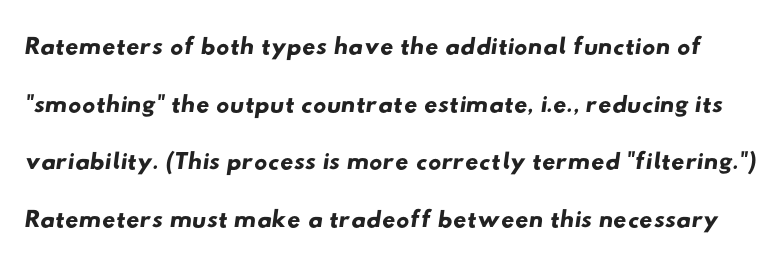
The face used here is rendered with its standard letterfit. Rule under the text: the space is simply empty. This is sans-serif lettering, the kind often seen on screens and signage. Baseline-to-baseline distance is the conventional proportion of letter height. Here the designer chose a conventional face with non-uniform glyph widths.
